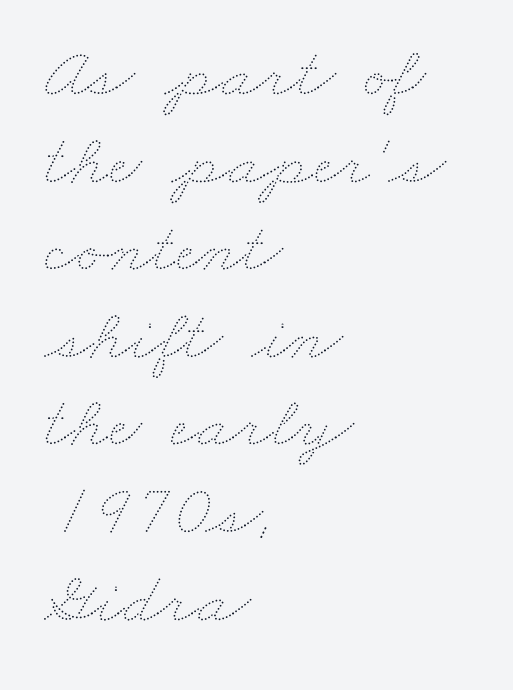
Is this a heavy cut? Hardly; it is regular or lighter. In terms of letterspacing, this is plain default setting. Check under the words: just untouched page. Character widths vary here, with narrow letters taking less room than wide ones.
